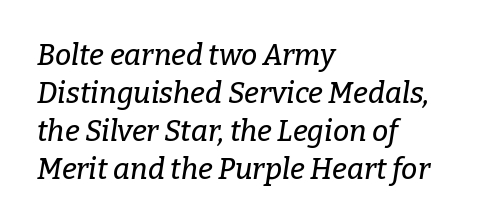
The image shows 29 px serif type, italic (leaning right); set left-aligned, normal line spacing (1.31x), normal letter spacing, not underlined; low stroke contrast and a medium x-height.
